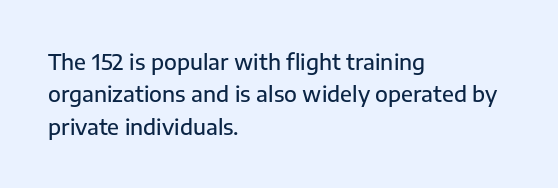
Q: Is the text bold? A: Semi-bold.
Q: Is the text italic (slanted)? A: No, it is upright.
Q: Is the text underlined? A: No.
Q: How is the paragraph aligned? A: Left-aligned.
Q: Is the spacing between letters normal or unusually wide? A: Normal.
Q: Is the spacing between lines tight, normal or loose? A: Normal.
